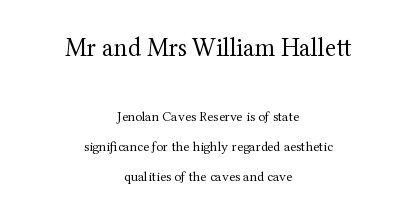
{"italic": "no", "bold": "no", "underline": "no", "align": "center", "line_spacing": "loose", "line_spacing_ratio": 2.13, "letter_spacing": "normal", "letter_spacing_em": 0.0, "larger_block": "first", "size_ratio": 1.86, "glyph_px": 26}
